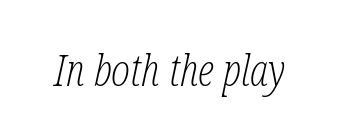
{"serif": "yes", "italic": "yes", "lean": "right", "slant_degrees": 12, "bold": "no", "weight": "light", "width": "condensed", "stroke_contrast": "low", "x_height": "medium", "monospaced": "no", "underline": "no", "letter_spacing": "normal", "letter_spacing_em": 0.0, "glyph_px": 44}
